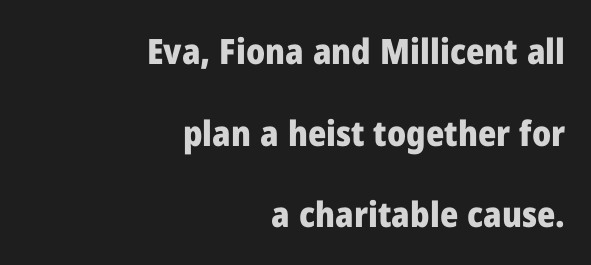
{"serif": "no", "italic": "no", "bold": "yes", "weight": "heavy", "width": "normal", "stroke_contrast": "low", "x_height": "medium", "monospaced": "no", "underline": "no", "align": "right", "line_spacing": "loose", "line_spacing_ratio": 2.33, "letter_spacing": "normal", "letter_spacing_em": 0.0, "glyph_px": 35}
